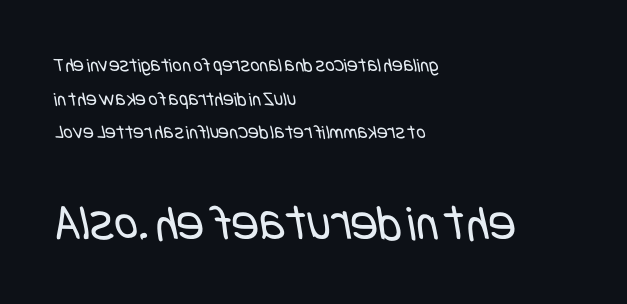
{"serif": "no", "bold": "no", "weight": "regular", "width": "condensed", "stroke_contrast": "low", "x_height": "large", "underline": "no", "align": "left", "line_spacing": "normal", "line_spacing_ratio": 1.68, "letter_spacing": "normal", "letter_spacing_em": 0.0, "larger_block": "second", "size_ratio": 2.55, "glyph_px": 51}
